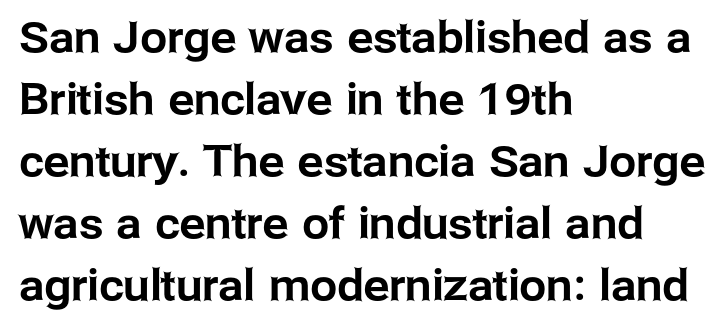
Students, observe: this is what conventionally led text looks like. Font category for this specimen: sans-serif. You can tell it's not italic because the verticals are truly vertical. The type is set solid horizontally, with unmodified tracking. The letters advance in unequal steps, a hallmark of proportional type. The zone under the glyphs is completely vacant.
